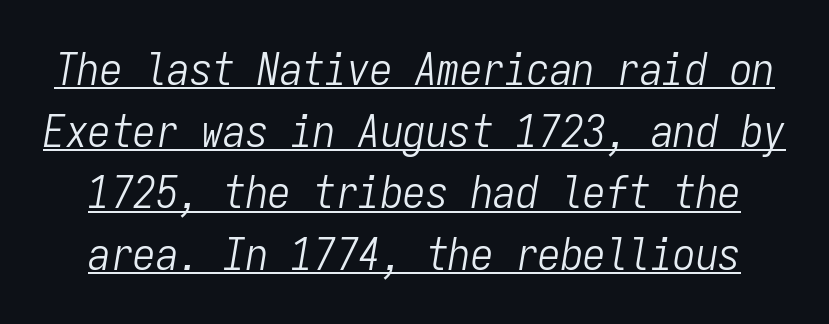
Q: Is the text bold? A: No.
Q: Is the text italic (slanted)? A: Yes, it leans right by about 9 degrees.
Q: Is the text underlined? A: Yes.
Q: Is the spacing between letters normal or unusually wide? A: Normal.
Q: Is the spacing between lines tight, normal or loose? A: Normal.
Q: Width (condensed, normal, or wide)? A: Condensed.
Q: Stroke contrast? A: Low.
Q: x-height? A: Medium.
Q: Monospaced? A: Yes.
